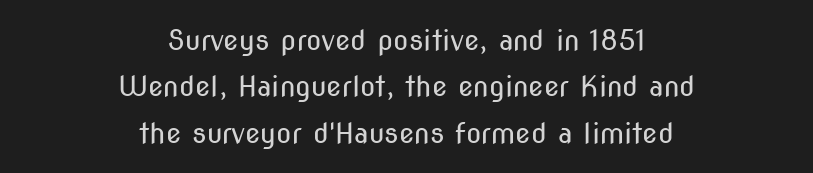
{"serif": "no", "italic": "no", "bold": "no", "weight": "regular", "width": "condensed", "stroke_contrast": "medium", "x_height": "medium", "monospaced": "no", "underline": "no", "align": "center", "line_spacing": "normal", "line_spacing_ratio": 1.66, "letter_spacing": "normal", "letter_spacing_em": 0.0, "glyph_px": 28}
